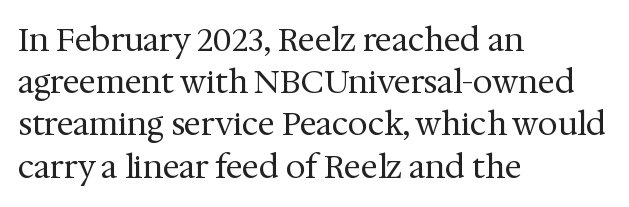
{"serif": "yes", "italic": "no", "bold": "no", "weight": "regular", "width": "normal", "stroke_contrast": "medium", "x_height": "medium", "monospaced": "no", "underline": "no", "align": "left", "line_spacing": "normal", "line_spacing_ratio": 1.32, "letter_spacing": "normal", "letter_spacing_em": 0.0, "glyph_px": 32}
